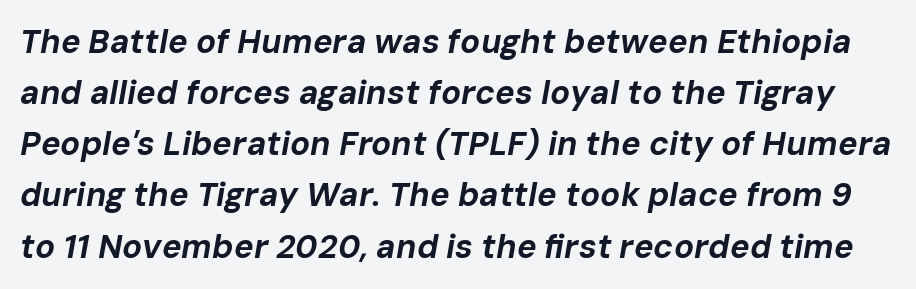
{"italic": "yes", "lean": "right", "slant_degrees": 10, "bold": "yes", "weight": "bold", "width": "normal", "stroke_contrast": "low", "x_height": "medium", "monospaced": "no", "underline": "no", "line_spacing": "normal", "line_spacing_ratio": 1.55, "letter_spacing": "normal", "letter_spacing_em": 0.0, "glyph_px": 33}
